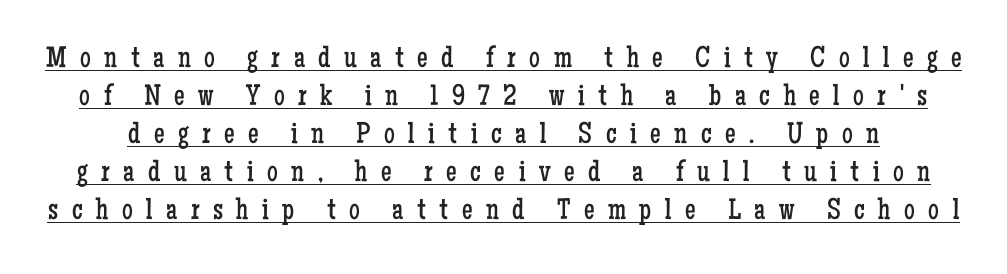
Q: Is the text bold? A: No.
Q: Is the text italic (slanted)? A: No, it is upright.
Q: Is the typeface a serif or a sans-serif typeface? A: Serif.
Q: Is the text underlined? A: Yes.
Q: Is the spacing between letters normal or unusually wide? A: Unusually wide.
Q: Is the spacing between lines tight, normal or loose? A: Normal.
Q: Width (condensed, normal, or wide)? A: Condensed.
Q: Stroke contrast? A: Low.
Q: x-height? A: Medium.
Q: Monospaced? A: No.
